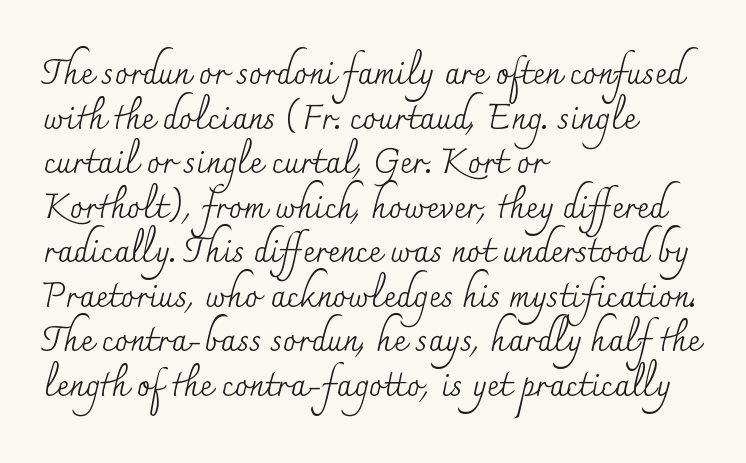
{"serif": "yes", "bold": "no", "weight": "regular", "width": "normal", "stroke_contrast": "medium", "x_height": "small", "monospaced": "no", "underline": "no", "align": "left", "line_spacing": "normal", "line_spacing_ratio": 1.31, "letter_spacing": "normal", "letter_spacing_em": 0.0, "glyph_px": 34}
